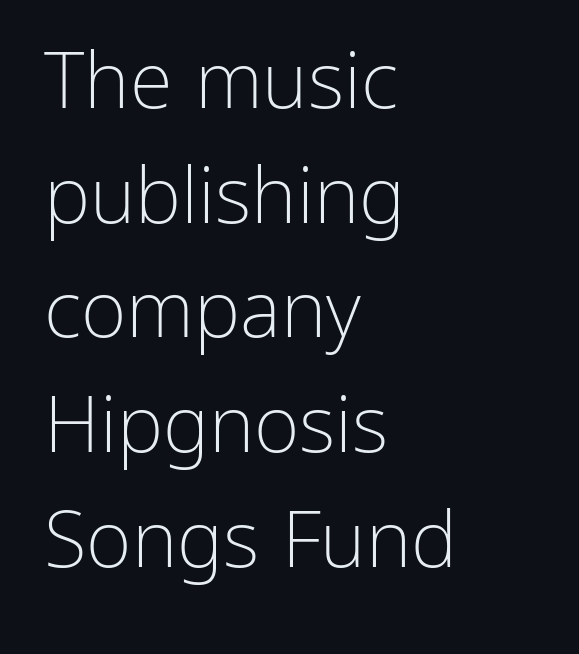
Q: Is the text bold? A: No.
Q: Is the text italic (slanted)? A: No, it is upright.
Q: Is the typeface a serif or a sans-serif typeface? A: Sans-serif.
Q: Is the text underlined? A: No.
Q: How is the paragraph aligned? A: Left-aligned.
Q: Is the spacing between letters normal or unusually wide? A: Normal.
Q: Is the spacing between lines tight, normal or loose? A: Normal.
Q: Width (condensed, normal, or wide)? A: Normal.
Q: Stroke contrast? A: Low.
Q: x-height? A: Medium.
Q: Monospaced? A: No.
